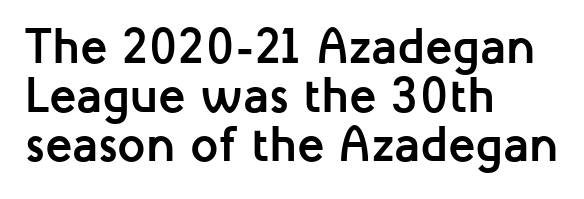
Is there any slant? The stems are plumb. The gaps between neighbouring characters are ordinary and unremarkable. This block would grow much taller if given ordinary leading; it's compressed now. Line starts are locked; line ends wander.
